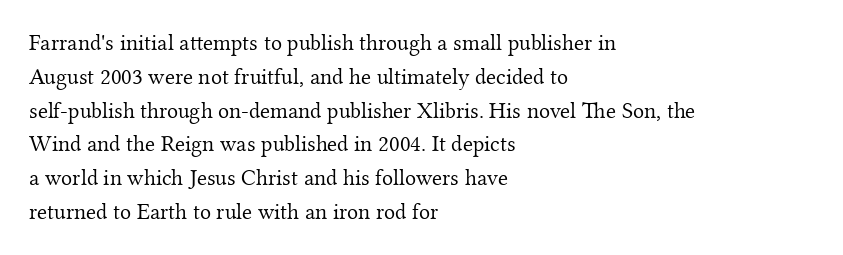
{"italic": "no", "bold": "no", "underline": "no", "align": "left", "line_spacing": "normal", "line_spacing_ratio": 1.47, "letter_spacing": "normal", "letter_spacing_em": 0.0, "glyph_px": 23}
